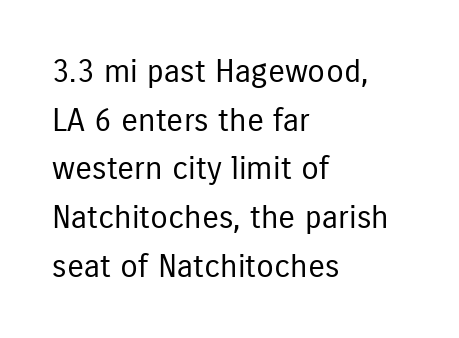
{"serif": "no", "italic": "no", "bold": "no", "weight": "regular", "width": "condensed", "stroke_contrast": "low", "x_height": "medium", "monospaced": "no", "underline": "no", "align": "left", "line_spacing": "normal", "line_spacing_ratio": 1.52, "letter_spacing": "normal", "letter_spacing_em": 0.0, "glyph_px": 32}
